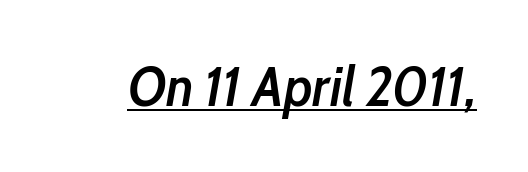
{"italic": "yes", "lean": "right", "slant_degrees": 10, "bold": "semi", "weight": "semibold", "width": "condensed", "stroke_contrast": "low", "x_height": "medium", "monospaced": "no", "underline": "yes", "letter_spacing": "normal", "letter_spacing_em": 0.0, "glyph_px": 55}
